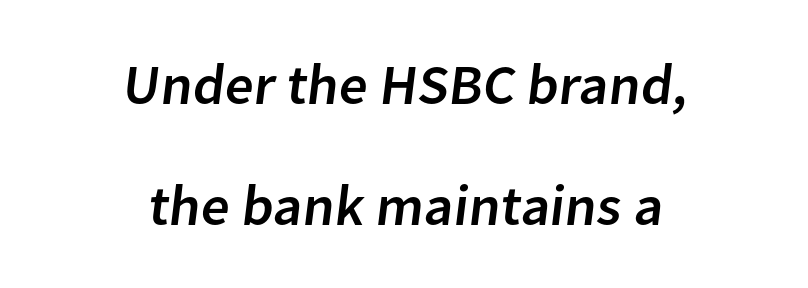
Layout note: lines centered. The vertical gap from one line to the next is large. Anything drawn beneath the words? Only blank space. The letters advance in unequal steps, a hallmark of proportional type.
